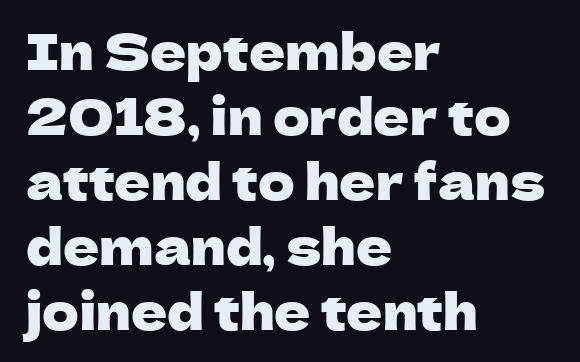
Q: Is the text italic (slanted)? A: No, it is upright.
Q: Is the typeface a serif or a sans-serif typeface? A: Sans-serif.
Q: Is the text underlined? A: No.
Q: How is the paragraph aligned? A: Left-aligned.
Q: Is the spacing between letters normal or unusually wide? A: Normal.
Q: Is the spacing between lines tight, normal or loose? A: Normal.
Q: Width (condensed, normal, or wide)? A: Normal.
Q: Stroke contrast? A: Low.
Q: x-height? A: Medium.
Q: Monospaced? A: No.
